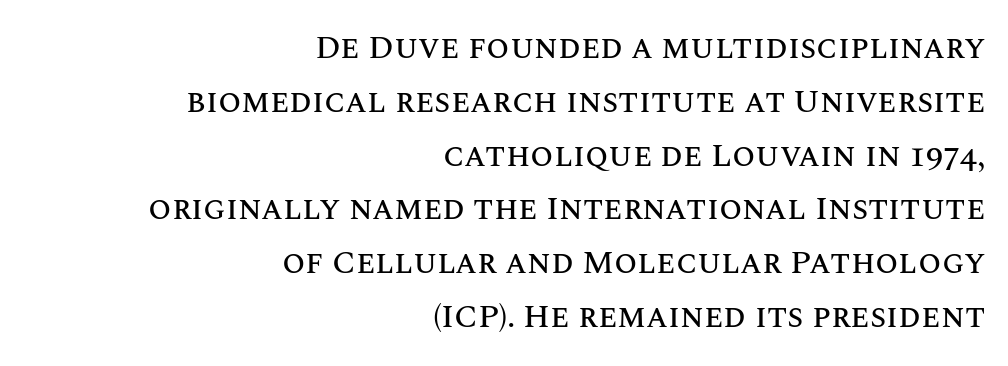
The image shows 33 px text type, upright; set right-aligned, normal line spacing (1.63x), normal letter spacing, not underlined; medium stroke contrast and a large x-height.
